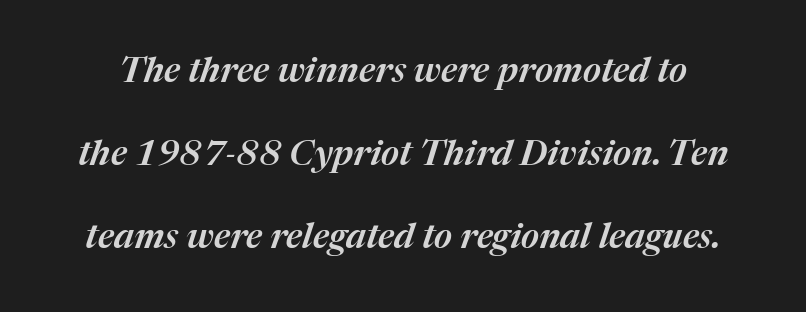
Q: Is the text italic (slanted)? A: Yes, it leans right by about 17 degrees.
Q: Is the text underlined? A: No.
Q: Is the spacing between letters normal or unusually wide? A: Normal.
Q: Is the spacing between lines tight, normal or loose? A: Loose.
Q: Width (condensed, normal, or wide)? A: Normal.
Q: Stroke contrast? A: Medium.
Q: x-height? A: Medium.
Q: Monospaced? A: No.
